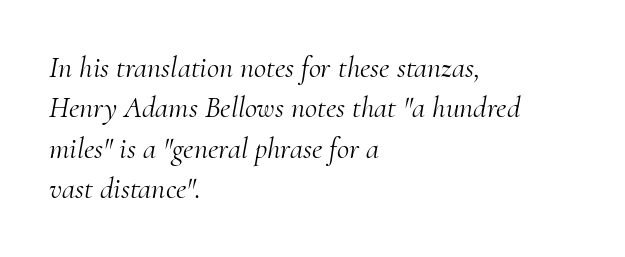
The passage shown is typed in a proportional face where columns would drift. The designer went with a serif here, giving each stem small feet. How are the letters spaced? Ordinarily, with no added tracking. Characters are canted at an angle relative to the baseline's perpendicular.
